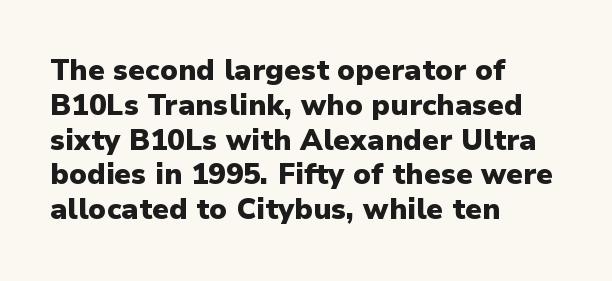
{"serif": "no", "italic": "no", "bold": "yes", "weight": "heavy", "width": "normal", "stroke_contrast": "low", "x_height": "medium", "monospaced": "no", "underline": "no", "align": "left", "line_spacing_ratio": 1.2, "letter_spacing": "normal", "letter_spacing_em": 0.0, "glyph_px": 29}
